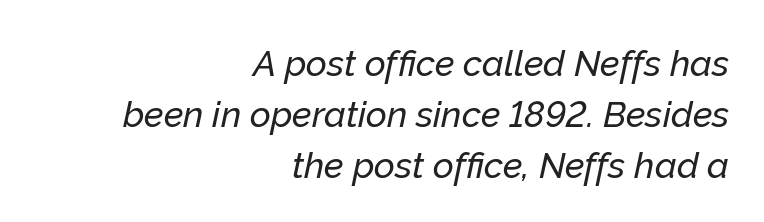
{"italic": "yes", "lean": "right", "slant_degrees": 12, "width": "normal", "stroke_contrast": "low", "x_height": "medium", "monospaced": "no", "underline": "no", "align": "right", "line_spacing": "normal", "line_spacing_ratio": 1.41, "letter_spacing": "normal", "letter_spacing_em": 0.0, "glyph_px": 36}
